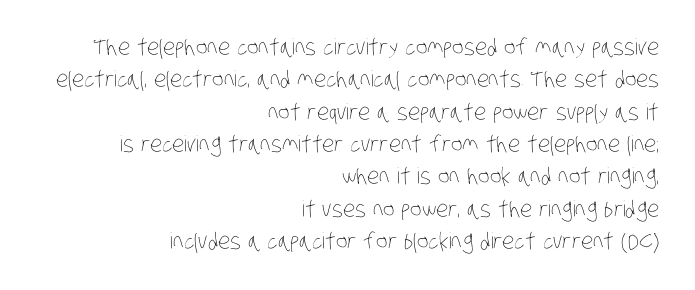
Q: Is the text bold? A: No.
Q: Is the text underlined? A: No.
Q: How is the paragraph aligned? A: Right-aligned.
Q: Is the spacing between letters normal or unusually wide? A: Normal.
Q: Is the spacing between lines tight, normal or loose? A: Normal.
